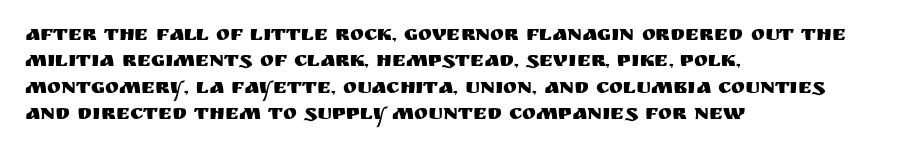
The image shows 21 px text type, upright; set left-aligned, normal line spacing (1.26x), normal letter spacing, not underlined.
